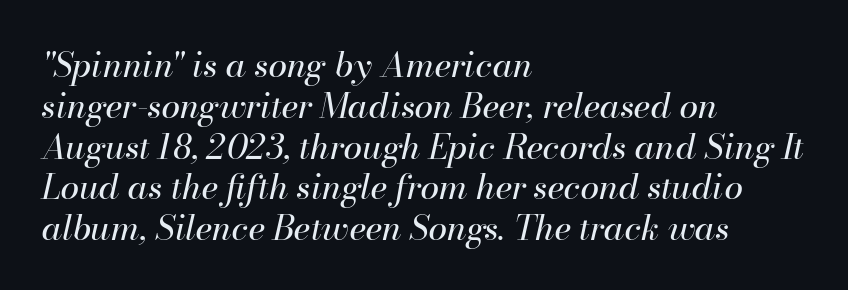
All the whitespace from short lines collects on the right. This rendering leaves character spacing at its baseline value. The rendering applies a slant to the glyphs. Is this a heavy cut? Hardly; it is regular or lighter.
